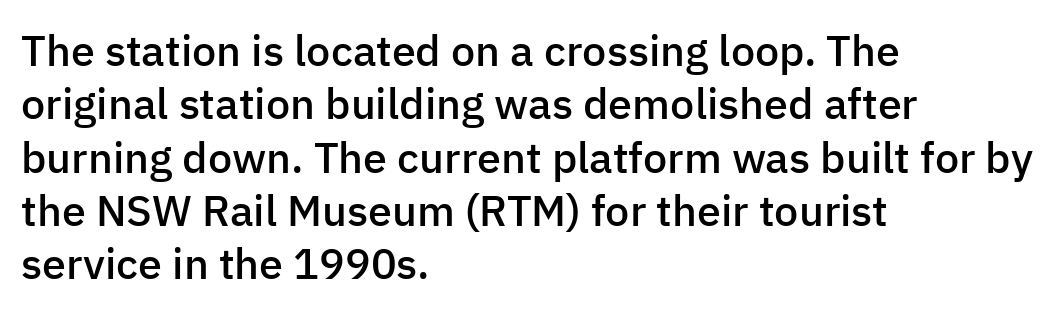
The image shows 43 px semibold sans-serif type, upright; set left-aligned, line spacing 1.24x, normal letter spacing, not underlined; low stroke contrast and a medium x-height.
